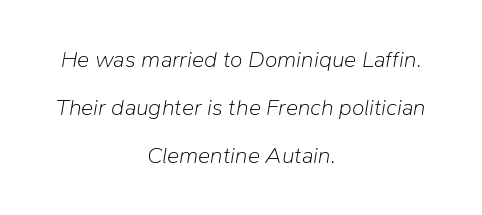
{"italic": "yes", "lean": "right", "slant_degrees": 9, "bold": "no", "underline": "no", "align": "center", "line_spacing": "loose", "line_spacing_ratio": 2.08, "letter_spacing": "normal", "letter_spacing_em": 0.0, "glyph_px": 23}
